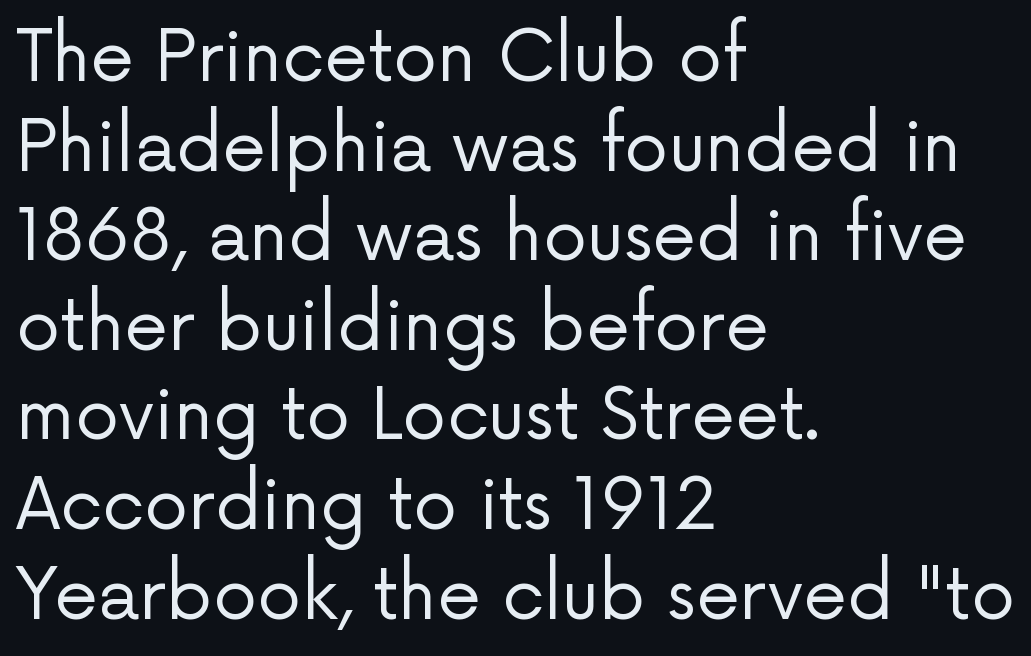
This sample has the flowing, uneven cadence of proportional lettering. In terms of letterform style, serifs are entirely absent. Compared with a typical body face, this is equally light or lighter still. The foot of each line stays bare and open. Left-aligned paragraph, ragged on the right.
